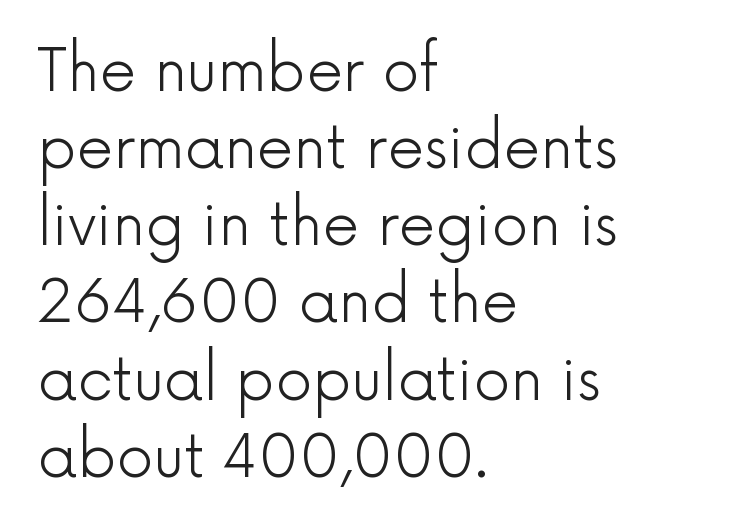
{"serif": "no", "italic": "no", "bold": "no", "weight": "light", "width": "normal", "x_height": "medium", "monospaced": "no", "underline": "no", "align": "left", "line_spacing": "normal", "line_spacing_ratio": 1.33, "letter_spacing": "normal", "letter_spacing_em": 0.0, "glyph_px": 58}
